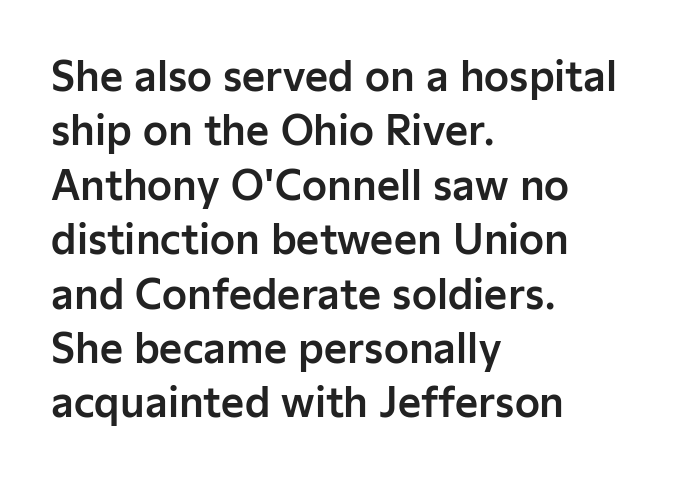
The letters carry no serifs — their stems end cleanly without finishing strokes. Decoration check: the copy has no underline. The designer left line spacing at the default. You could call the tracking neutral — neither tight nor loose.
